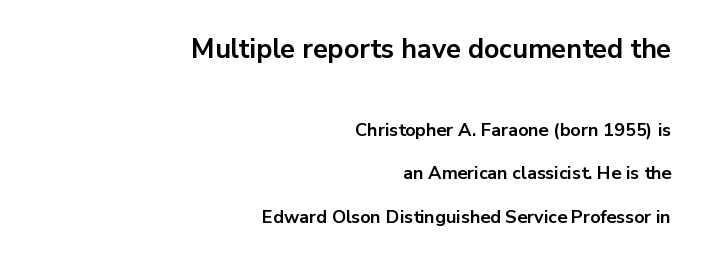
The image shows 27 px bold type, upright; set right-aligned, loose line spacing (2.42x), normal letter spacing, not underlined; the first (top) block is 1.5x larger.
